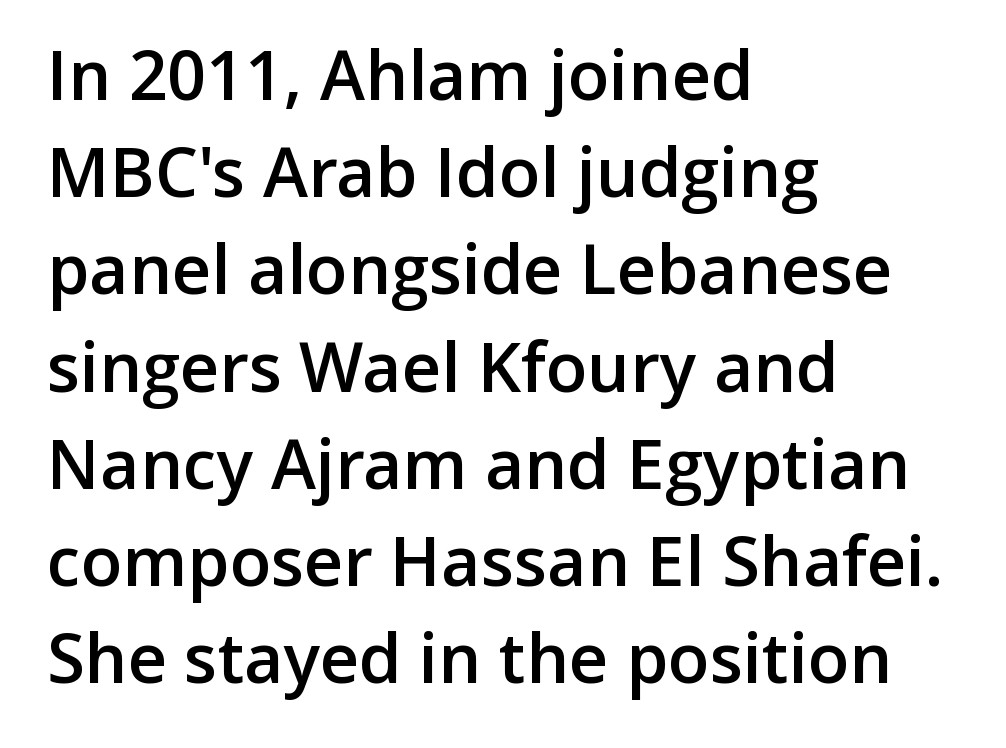
The type family on display is of the sans-serif kind. The characters look somewhat weighty, a semibold short of true bold. Compared with typical body copy, the letter spacing here is the same. Check under the words: just untouched page. Character widths vary here, with narrow letters taking less room than wide ones.
